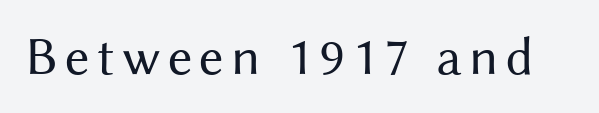
Unmarked baselines from the first word to the last. Font category for this specimen: sans-serif. Note the varied advance widths — an 'i' is clearly narrower than an 'm'. Unlike italic type, these characters show no tilt at all. Heft: none added — not bold.
